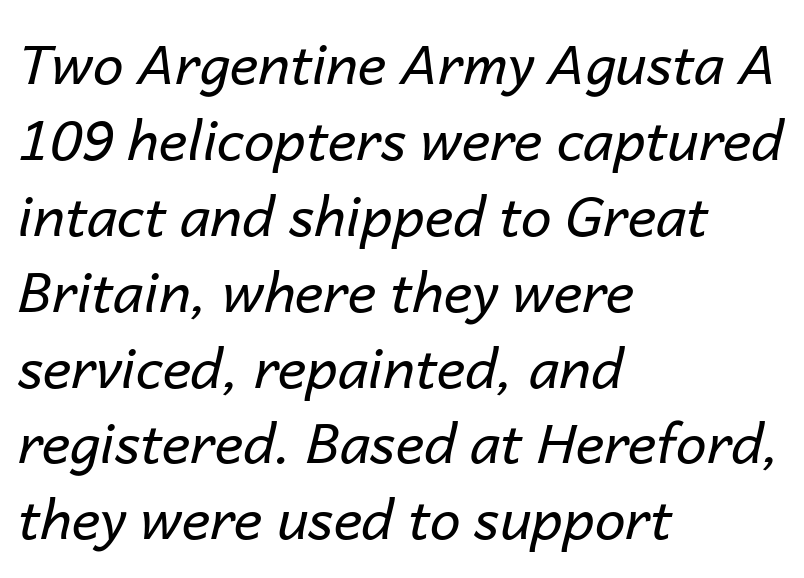
Q: Is the text bold? A: No.
Q: Is the text italic (slanted)? A: Yes, it leans right by about 14 degrees.
Q: Is the text underlined? A: No.
Q: How is the paragraph aligned? A: Left-aligned.
Q: Is the spacing between letters normal or unusually wide? A: Normal.
Q: Is the spacing between lines tight, normal or loose? A: Normal.
Q: Width (condensed, normal, or wide)? A: Normal.
Q: Stroke contrast? A: Low.
Q: x-height? A: Medium.
Q: Monospaced? A: No.
